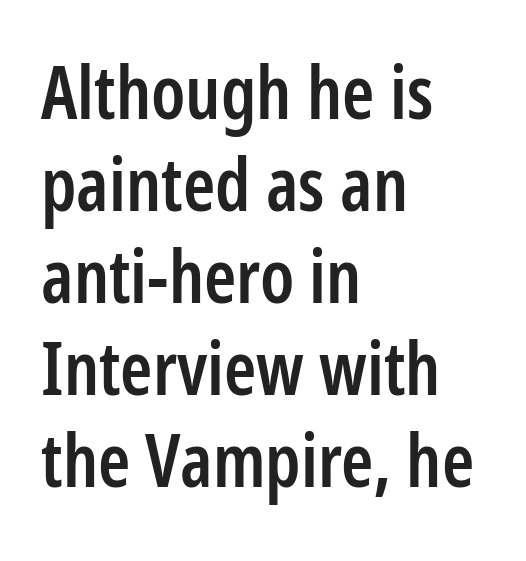
Short note: letters normally spaced. Bare-footed words on every line. The rendering uses a semibold face; strokes are thickened but not to full bold. Ordinary non-slanted type is in use.
